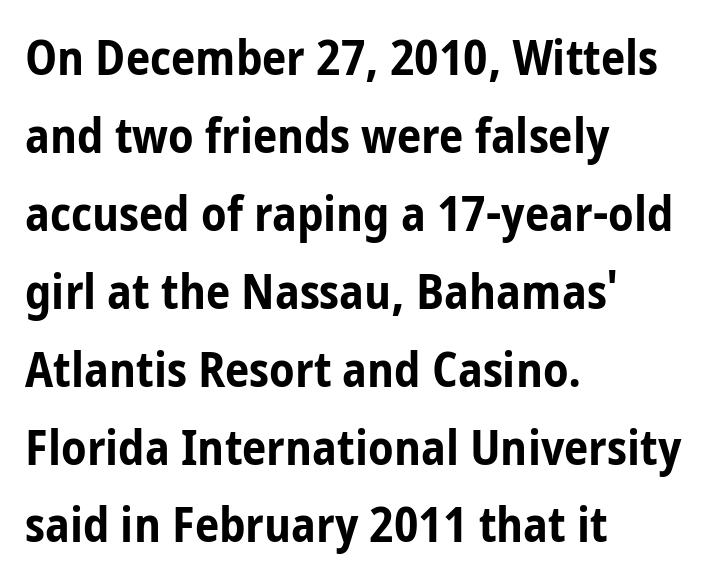
The image shows 49 px bold, condensed sans-serif type, upright; set left-aligned, normal line spacing (1.59x), normal letter spacing, not underlined; low stroke contrast and a medium x-height.
